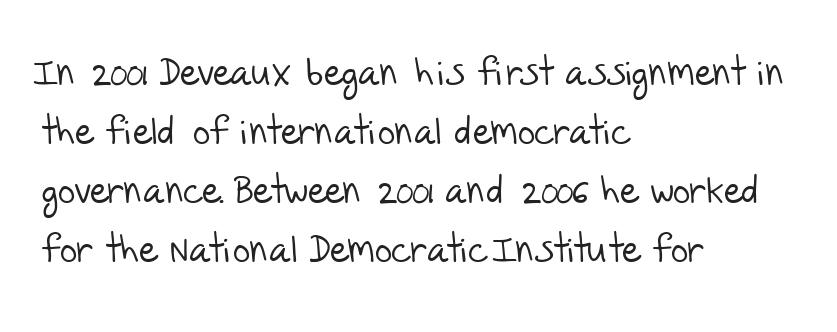
Teacher's note: observe the even left margin — that is flush-left alignment. The passage shown has conventional tracking throughout. Each letter keeps its own natural width here, so spacing adapts to shape. Type style note: lacks serifs. Descenders hang freely into open space.
